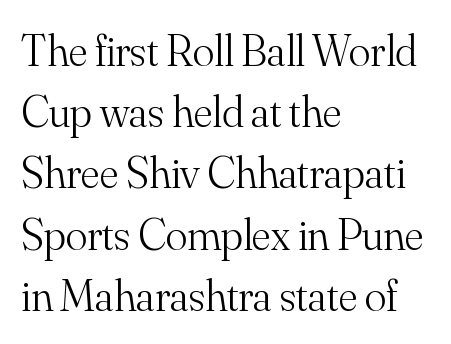
The passage shown stacks its lines at a standard gap. Does the lettering tilt? It doesn't — this is upright. Do the characters align in a grid? No, the font is proportional. A classic flush-left, rag-right setting is used for this passage. These lines keep a tight, regular rhythm from letter to letter.
